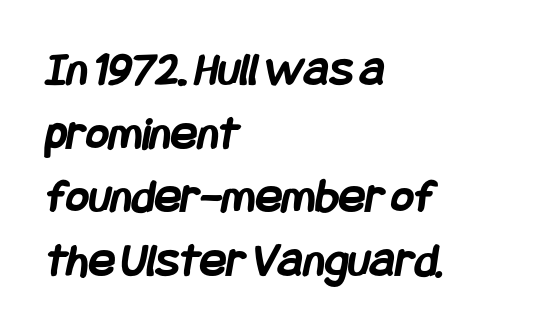
Q: Is the text bold? A: Yes.
Q: Is the typeface a serif or a sans-serif typeface? A: Sans-serif.
Q: Is the text underlined? A: No.
Q: How is the paragraph aligned? A: Left-aligned.
Q: Is the spacing between letters normal or unusually wide? A: Normal.
Q: Is the spacing between lines tight, normal or loose? A: Normal.
Q: Width (condensed, normal, or wide)? A: Condensed.
Q: Stroke contrast? A: Low.
Q: x-height? A: Large.
